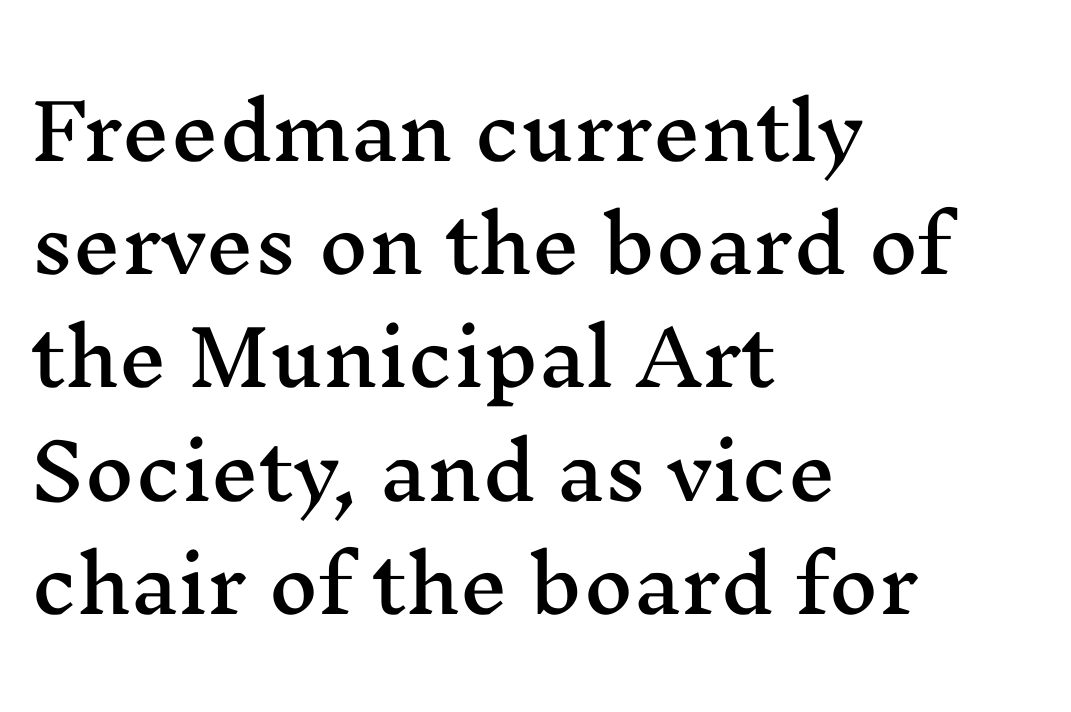
Descenders are the only things crossing below the line. The glyphs in this specimen are seriffed. Each new line begins a customary step beneath the previous one. Glyph-to-glyph distance matches everyday printed text. Note the varied advance widths — an 'i' is clearly narrower than an 'm'. Line starts are locked; line ends wander.
